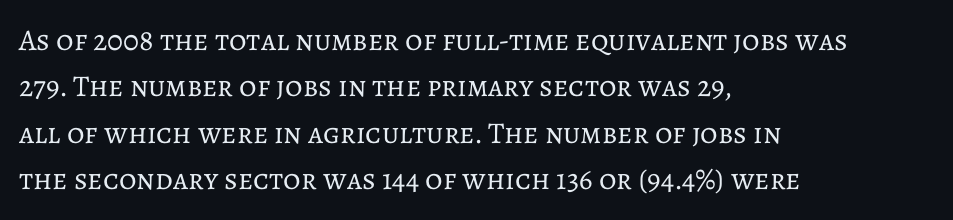
{"italic": "no", "bold": "no", "weight": "regular", "width": "normal", "stroke_contrast": "low", "x_height": "medium", "monospaced": "no", "underline": "no", "align": "left", "line_spacing": "normal", "line_spacing_ratio": 1.55, "letter_spacing": "normal", "letter_spacing_em": 0.0, "glyph_px": 30}
